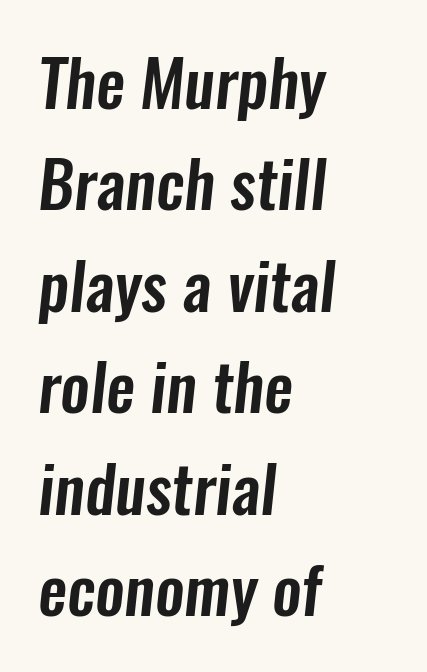
Q: Is the typeface a serif or a sans-serif typeface? A: Sans-serif.
Q: Is the text underlined? A: No.
Q: How is the paragraph aligned? A: Left-aligned.
Q: Is the spacing between letters normal or unusually wide? A: Normal.
Q: Is the spacing between lines tight, normal or loose? A: Normal.
Q: Width (condensed, normal, or wide)? A: Condensed.
Q: Stroke contrast? A: Low.
Q: x-height? A: Medium.
Q: Monospaced? A: No.
